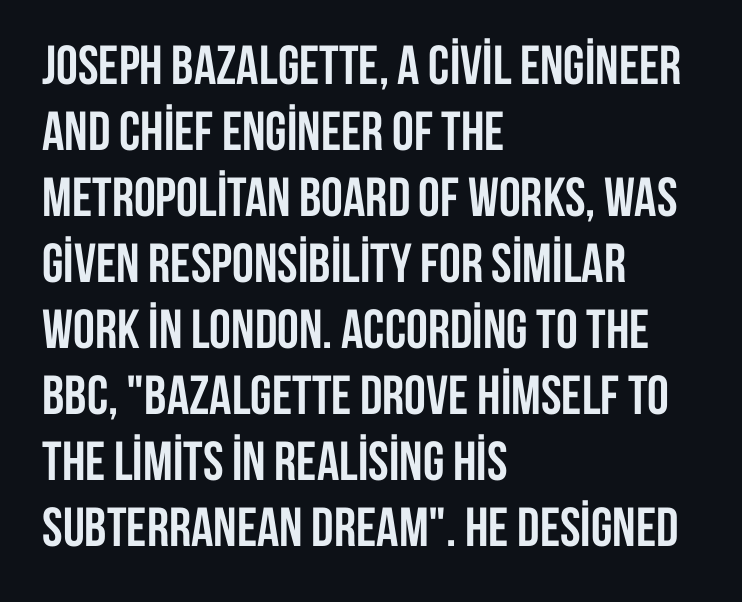
Q: Is the text bold? A: Yes.
Q: Is the text italic (slanted)? A: No, it is upright.
Q: Is the typeface a serif or a sans-serif typeface? A: Sans-serif.
Q: Is the text underlined? A: No.
Q: How is the paragraph aligned? A: Left-aligned.
Q: Is the spacing between letters normal or unusually wide? A: Normal.
Q: Width (condensed, normal, or wide)? A: Condensed.
Q: Stroke contrast? A: Low.
Q: x-height? A: Large.
Q: Monospaced? A: No.
